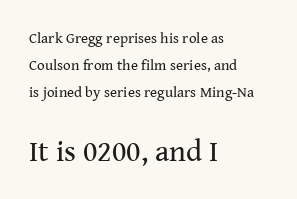
{"serif": "yes", "italic": "no", "bold": "no", "weight": "regular", "width": "normal", "stroke_contrast": "medium", "x_height": "medium", "monospaced": "no", "underline": "no", "align": "left", "line_spacing_ratio": 1.8, "letter_spacing": "normal", "letter_spacing_em": 0.0, "larger_block": "second", "size_ratio": 2.0, "glyph_px": 30}
